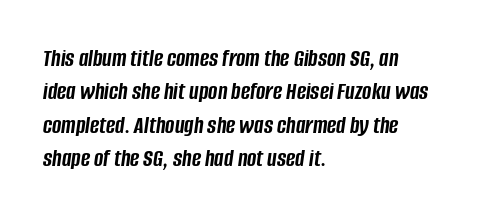
Slanted lettering throughout. Short and long lines alike share a common starting point at left. Look at the tracking — it's just the regular setting, nothing added. Type without underlining. Regarding leading, the lines here are spaced in the standard way.
